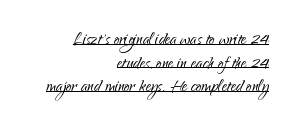
The image shows 22 px text type; set right-aligned, tight line spacing (1.07x), normal letter spacing, underlined.
